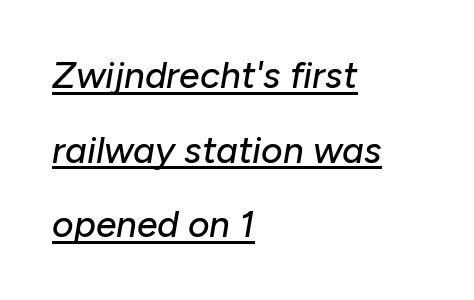
The image shows 37 px text type, italic (leaning right); set left-aligned, loose line spacing (2.02x), normal letter spacing, underlined; low stroke contrast and a medium x-height.
